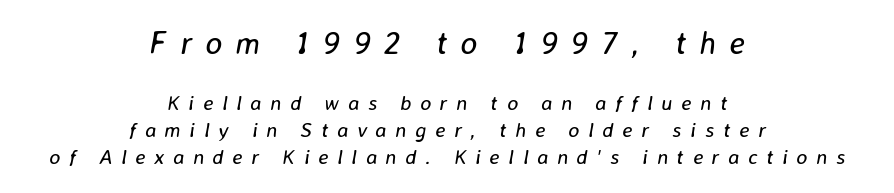
The image shows 32 px regular-weight type, italic (leaning right); set centered, normal line spacing (1.29x), unusually wide letter spacing (+0.41 em), not underlined; the first (top) block is 1.52x larger; low stroke contrast and a medium x-height.
